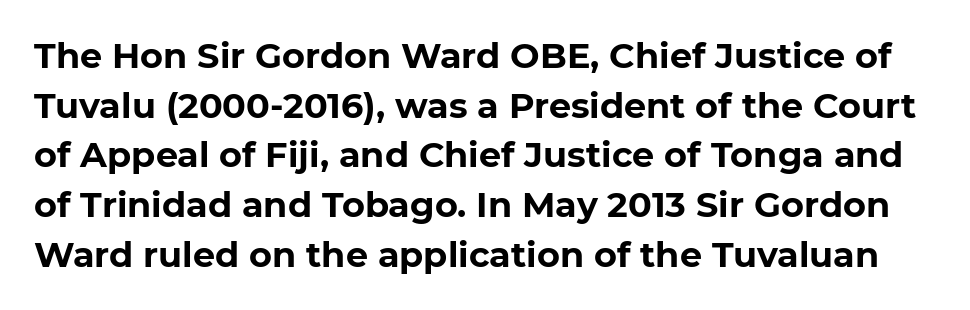
The image shows 35 px bold sans-serif type, upright; set normal line spacing (1.42x), normal letter spacing, not underlined; low stroke contrast and a medium x-height.
